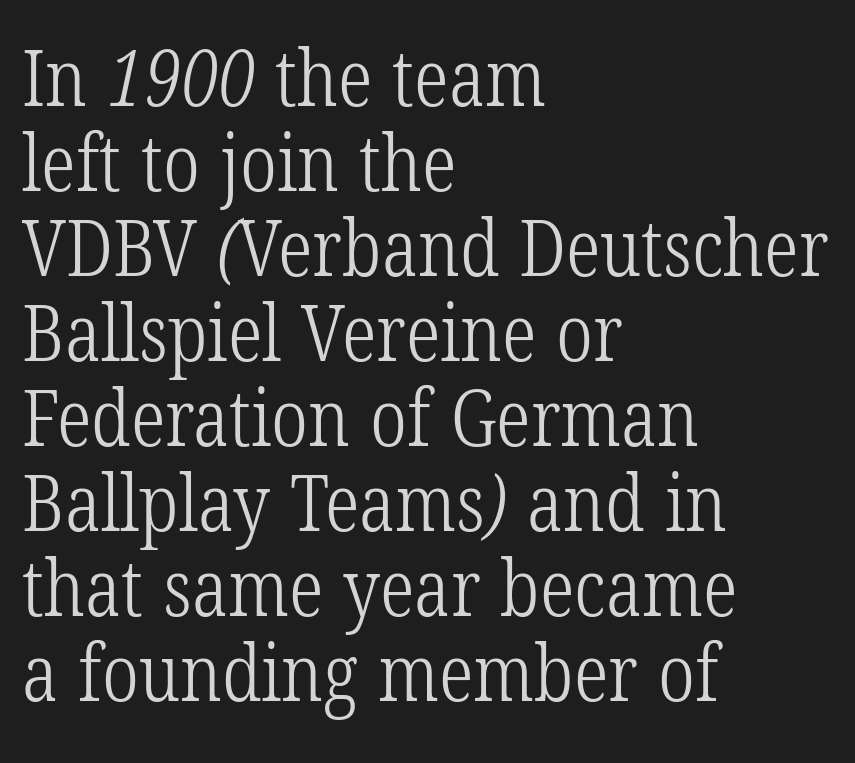
On a weight scale, this lands at 450 or below. What stands out about the letter spacing? Nothing — it is the standard amount. This block would grow much taller if given ordinary leading; it's compressed now. Line starts are locked; line ends wander.
